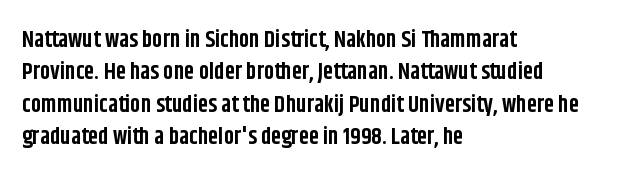
The space directly below the letters is spotless. A dark, heavy texture on the line: the type is bold. Every row of glyphs begins at an identical x-position on the left. Posture: vertical.
